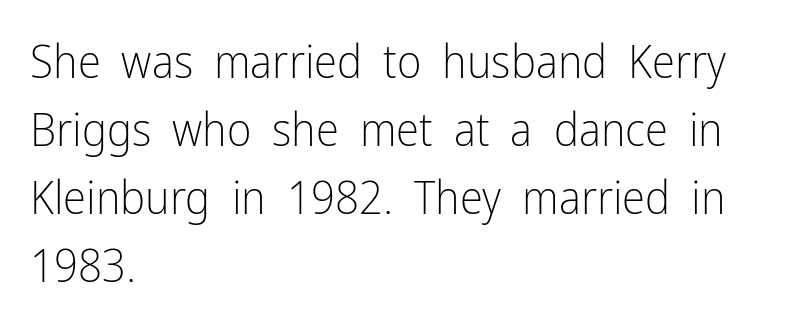
The passage shown stacks its lines at a standard gap. Typeset ragged right — the left edge is the straight one. How are the letters spaced? Ordinarily, with no added tracking. The letters stand upright; this is a roman face. Regarding serifs, this sample does without them. The words here are not underlined.
